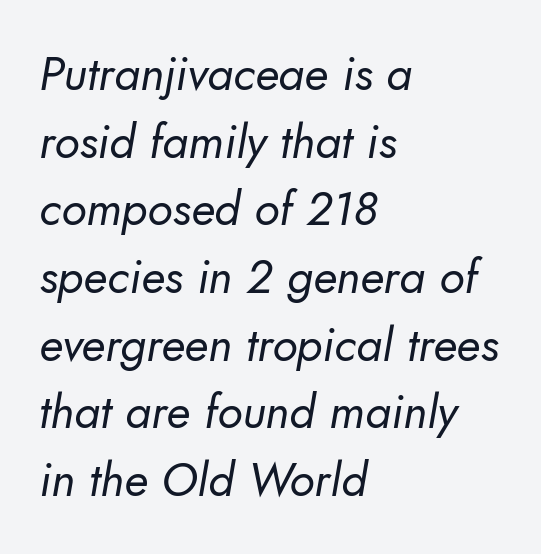
{"serif": "no", "bold": "no", "weight": "regular", "width": "normal", "stroke_contrast": "low", "x_height": "small", "monospaced": "no", "underline": "no", "align": "left", "line_spacing": "normal", "line_spacing_ratio": 1.44, "letter_spacing": "normal", "letter_spacing_em": 0.0, "glyph_px": 47}
